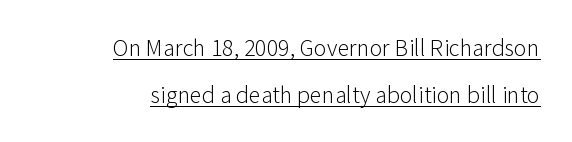
Q: Is the text bold? A: No.
Q: Is the text italic (slanted)? A: No, it is upright.
Q: Is the text underlined? A: Yes.
Q: How is the paragraph aligned? A: Right-aligned.
Q: Is the spacing between letters normal or unusually wide? A: Normal.
Q: Is the spacing between lines tight, normal or loose? A: Loose.
